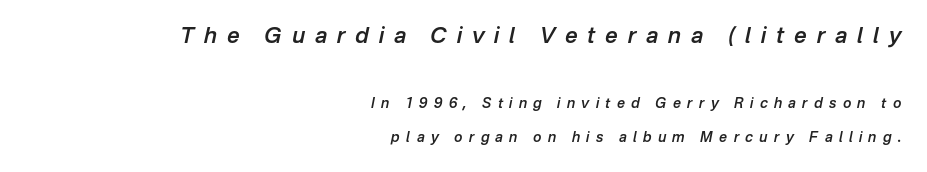
{"italic": "yes", "lean": "right", "slant_degrees": 12, "bold": "semi", "underline": "no", "align": "right", "line_spacing": "loose", "line_spacing_ratio": 2.42, "letter_spacing": "wide", "letter_spacing_em": 0.45, "larger_block": "first", "size_ratio": 1.57, "glyph_px": 22}
